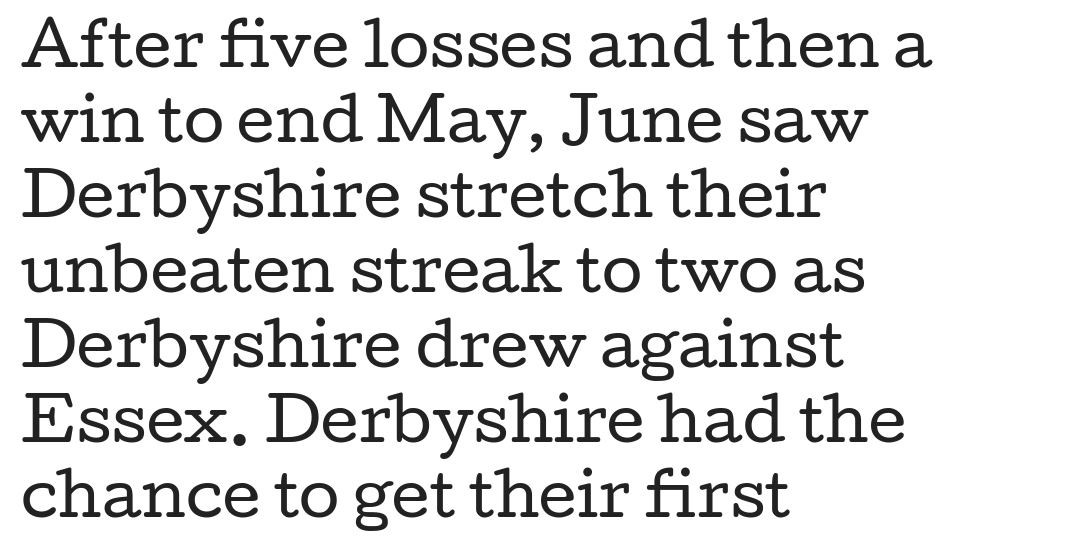
{"serif": "yes", "italic": "no", "bold": "no", "weight": "regular", "width": "wide", "stroke_contrast": "low", "x_height": "medium", "monospaced": "no", "underline": "no", "align": "left", "line_spacing": "normal", "line_spacing_ratio": 1.27, "letter_spacing": "normal", "letter_spacing_em": 0.0, "glyph_px": 59}
